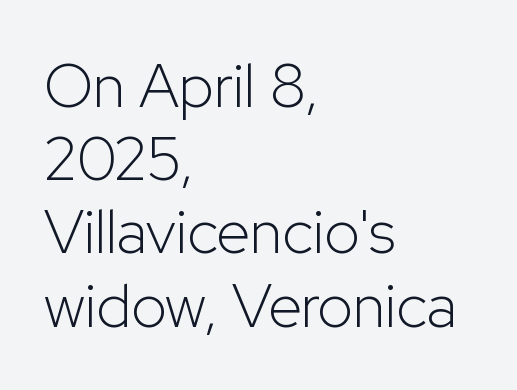
These lines stack with their left ends in a neat column. Check the space under the baseline: it is left empty. Nobody touched the tracking dial on this one. The rendering shows plain stroke endings on the letterforms — a sans-serif design. The weight tops out at a normal text grade. These lines are rendered in a variable-pitch font.
